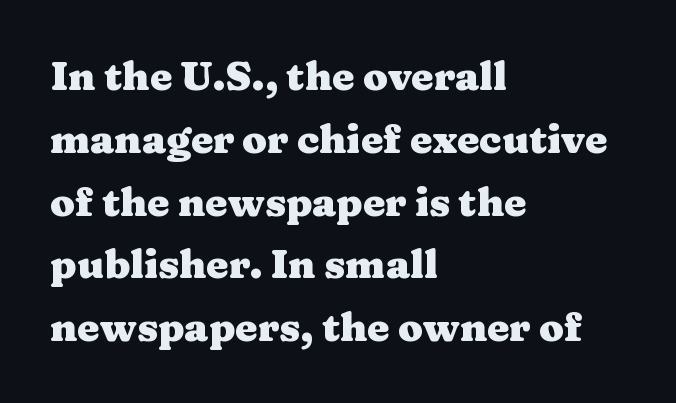
The face used here has the dense, thick strokes of a bold. Nobody touched the tracking dial on this one. Bare-footed words on every line. This sample uses an upright cut, with every glyph sitting square on the baseline. Line starts are locked; line ends wander.
